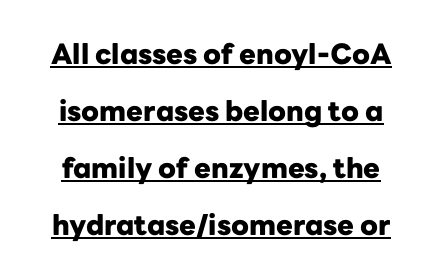
Q: Is the text bold? A: Yes.
Q: Is the text italic (slanted)? A: No, it is upright.
Q: Is the typeface a serif or a sans-serif typeface? A: Sans-serif.
Q: Is the text underlined? A: Yes.
Q: Is the spacing between letters normal or unusually wide? A: Normal.
Q: Is the spacing between lines tight, normal or loose? A: Loose.
Q: Width (condensed, normal, or wide)? A: Normal.
Q: Stroke contrast? A: Low.
Q: x-height? A: Medium.
Q: Monospaced? A: No.
